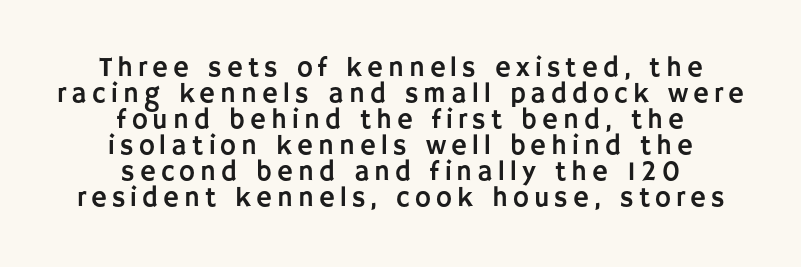
{"italic": "no", "underline": "no", "align": "center", "line_spacing": "tight", "line_spacing_ratio": 0.96, "glyph_px": 27}
